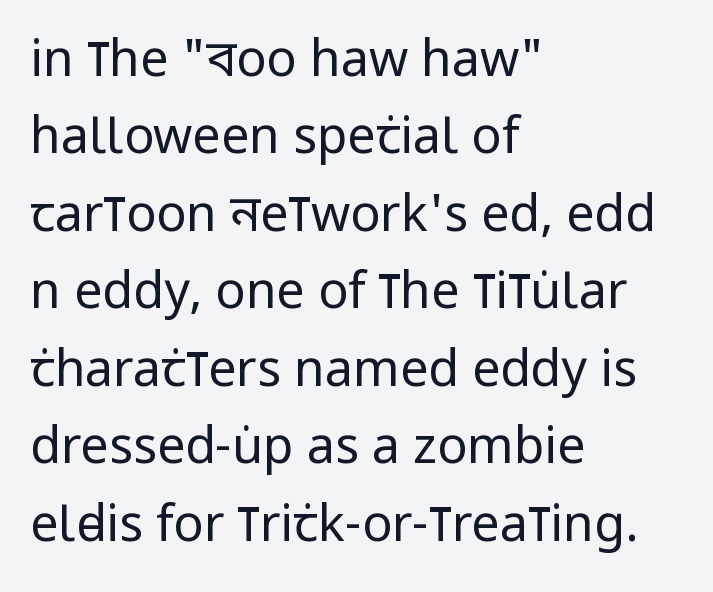
The specimen reads as upright at a glance. The paragraph has a hard left edge and a soft right edge. No chunkiness to these letters — they're not bold. Observe the absence of serifs on each vertical stroke in this sample. Varying glyph widths throughout — classic text-font behaviour. Just letters on the line, the space beneath them empty.
